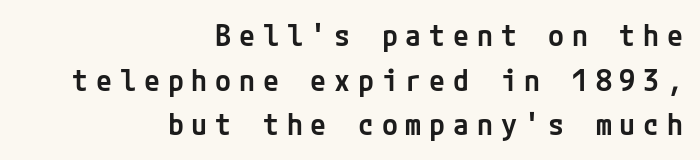
{"serif": "no", "italic": "no", "bold": "semi", "weight": "semibold", "width": "normal", "stroke_contrast": "low", "x_height": "medium", "underline": "no", "align": "right", "line_spacing": "normal", "line_spacing_ratio": 1.54, "letter_spacing": "wide", "letter_spacing_em": 0.27, "glyph_px": 29}
